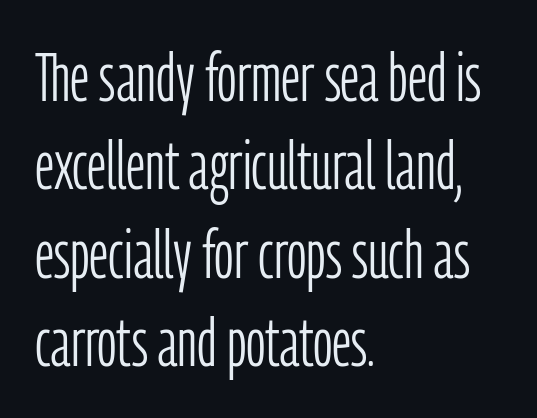
{"serif": "no", "italic": "no", "bold": "no", "weight": "light", "width": "condensed", "stroke_contrast": "low", "x_height": "medium", "monospaced": "no", "underline": "no", "align": "left", "line_spacing": "normal", "line_spacing_ratio": 1.3, "letter_spacing": "normal", "letter_spacing_em": 0.0, "glyph_px": 68}
